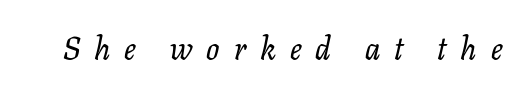
{"serif": "yes", "italic": "yes", "lean": "right", "slant_degrees": 11, "width": "normal", "stroke_contrast": "low", "x_height": "medium", "monospaced": "no", "underline": "no", "letter_spacing": "wide", "letter_spacing_em": 0.45, "glyph_px": 31}
